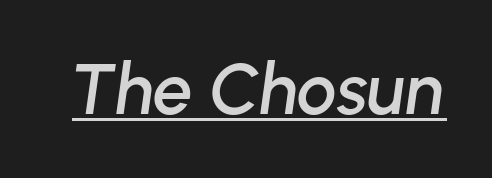
Q: Is the text italic (slanted)? A: Yes, it leans right by about 8 degrees.
Q: Is the text underlined? A: Yes.
Q: Is the spacing between letters normal or unusually wide? A: Normal.
Q: Width (condensed, normal, or wide)? A: Normal.
Q: Stroke contrast? A: Low.
Q: x-height? A: Medium.
Q: Monospaced? A: No.
